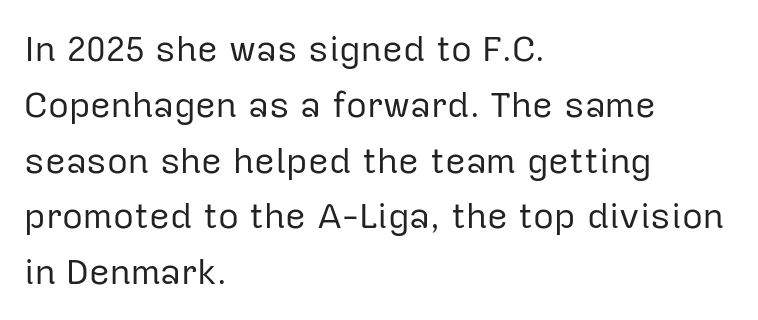
Each row of text sits above clean, open space. Vertically, the passage feels balanced, rows spaced as you'd expect. The letters carry no serifs — their stems end cleanly without finishing strokes. Left-aligned paragraph, ragged on the right. The specimen reads as upright at a glance.
